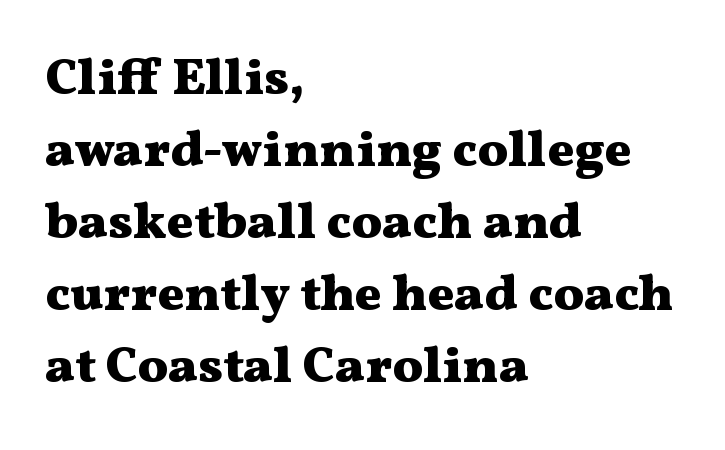
{"serif": "yes", "italic": "no", "bold": "yes", "weight": "heavy", "width": "wide", "stroke_contrast": "medium", "x_height": "medium", "monospaced": "no", "underline": "no", "align": "left", "line_spacing": "normal", "line_spacing_ratio": 1.41, "letter_spacing": "normal", "letter_spacing_em": 0.0, "glyph_px": 51}
